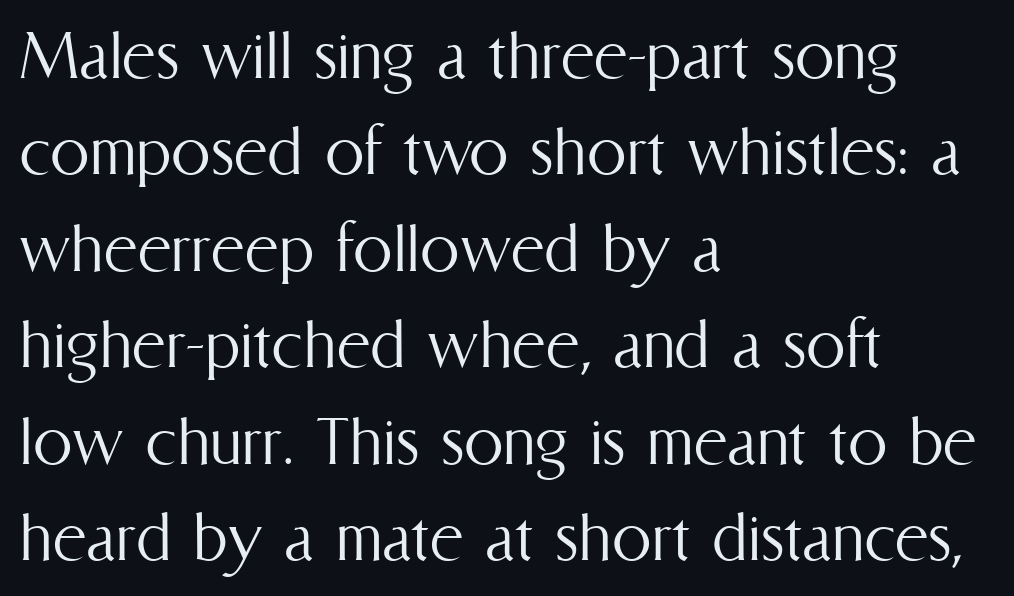
Compared with typical body copy, the letter spacing here is the same. The gap between lines stays unmarked. Is the stroke heavy? The answer is a plain regular-or-lighter. Characters remain perfectly vertical along every line.
